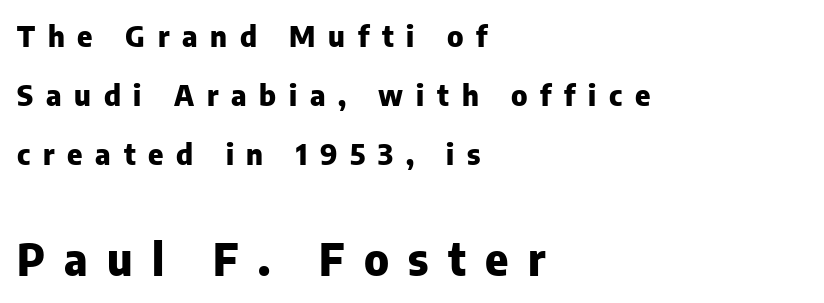
Q: Is the text bold? A: Yes.
Q: Is the text italic (slanted)? A: No, it is upright.
Q: Is the typeface a serif or a sans-serif typeface? A: Sans-serif.
Q: Is the text underlined? A: No.
Q: How is the paragraph aligned? A: Left-aligned.
Q: Is the spacing between letters normal or unusually wide? A: Unusually wide.
Q: Is the spacing between lines tight, normal or loose? A: Loose.
Q: Which block of text is set in a larger size, the first (top) or the second (bottom)? A: The second (bottom) one.
Q: Width (condensed, normal, or wide)? A: Normal.
Q: Stroke contrast? A: Low.
Q: x-height? A: Medium.
Q: Monospaced? A: No.
